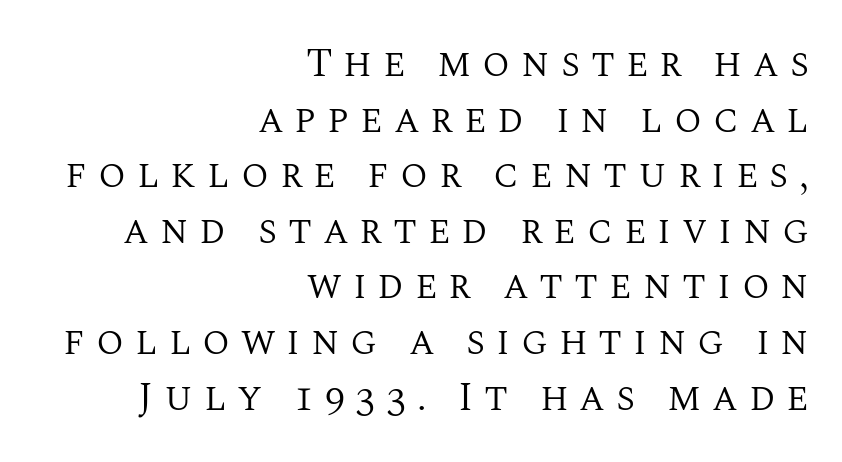
Are there feet on the stems? There are — it's a serif. Clear beneath every line of the passage. The typesetting does not lean heavy: it is not bold. The specimen reads as upright at a glance. The horizontal fit of the characters is loose and conspicuously gappy. Leading matches the norm, producing a regular column.
